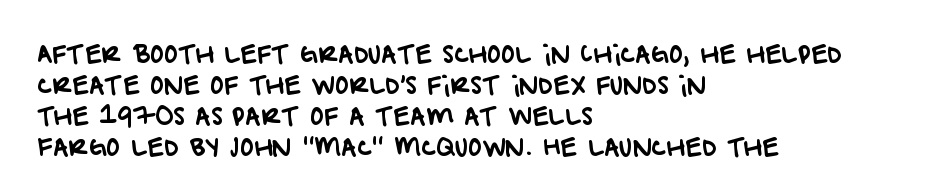
The image shows 24 px text type; set left-aligned, normal line spacing (1.29x), normal letter spacing, not underlined.
